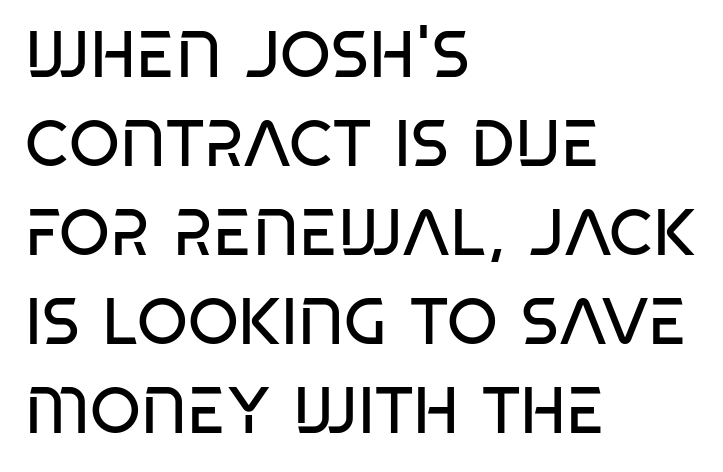
The image shows 65 px regular-weight, condensed sans-serif type, upright; set left-aligned, normal line spacing (1.37x), normal letter spacing, not underlined; low stroke contrast and a large x-height.
